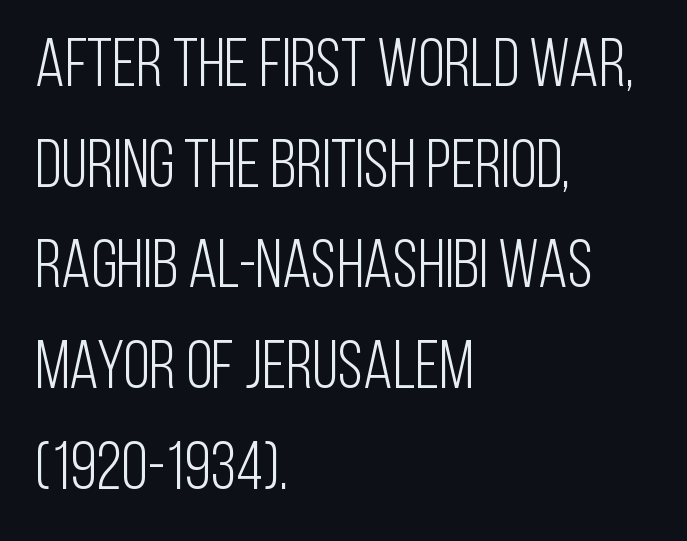
Q: Is the text bold? A: No.
Q: Is the text italic (slanted)? A: No, it is upright.
Q: Is the typeface a serif or a sans-serif typeface? A: Sans-serif.
Q: Is the text underlined? A: No.
Q: How is the paragraph aligned? A: Left-aligned.
Q: Is the spacing between letters normal or unusually wide? A: Normal.
Q: Is the spacing between lines tight, normal or loose? A: Normal.
Q: Width (condensed, normal, or wide)? A: Condensed.
Q: Stroke contrast? A: Low.
Q: x-height? A: Large.
Q: Monospaced? A: No.
